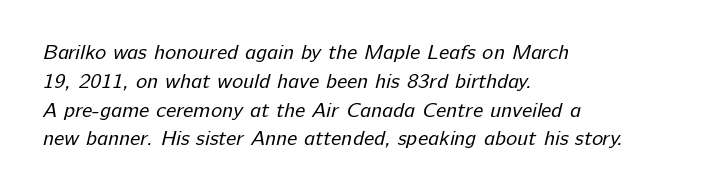
{"bold": "no", "underline": "no", "align": "left", "line_spacing": "normal", "line_spacing_ratio": 1.37, "letter_spacing": "normal", "letter_spacing_em": 0.0, "glyph_px": 21}
